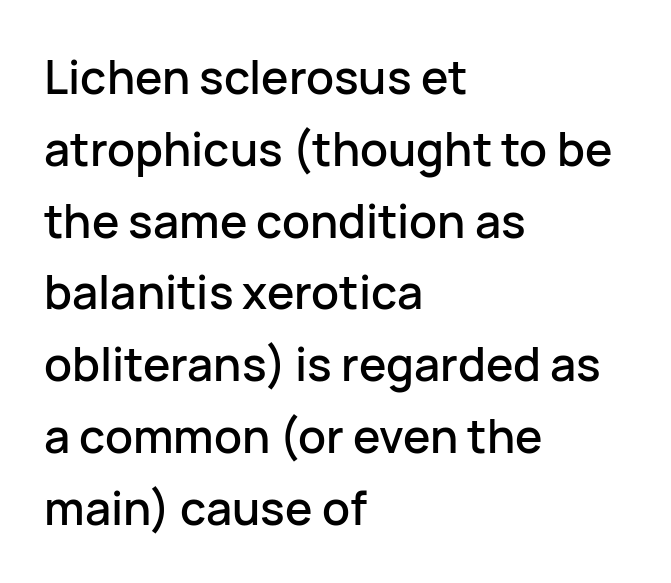
{"serif": "no", "italic": "no", "width": "normal", "stroke_contrast": "low", "x_height": "medium", "monospaced": "no", "underline": "no", "align": "left", "line_spacing": "normal", "line_spacing_ratio": 1.56, "letter_spacing": "normal", "letter_spacing_em": 0.0, "glyph_px": 46}
